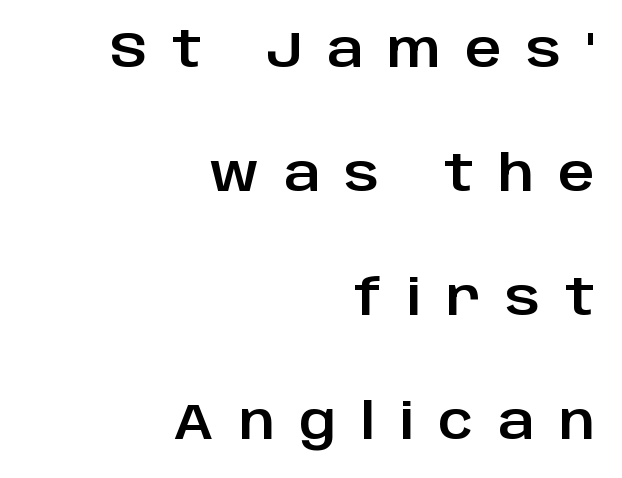
The image shows 50 px sans-serif type, upright; set right-aligned, loose line spacing (2.48x), unusually wide letter spacing (+0.49 em), not underlined; low stroke contrast and a large x-height.
